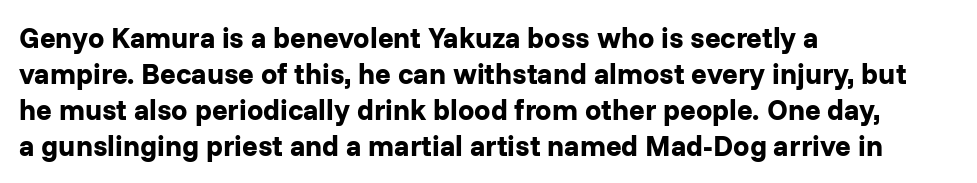
Heavy, bold letterforms. The typography opts for an upright posture over an oblique one. Words float on clear page, feet unadorned. Nope, no serifs anywhere on these letters. The tracking reads as untouched default to a designer's eye.
